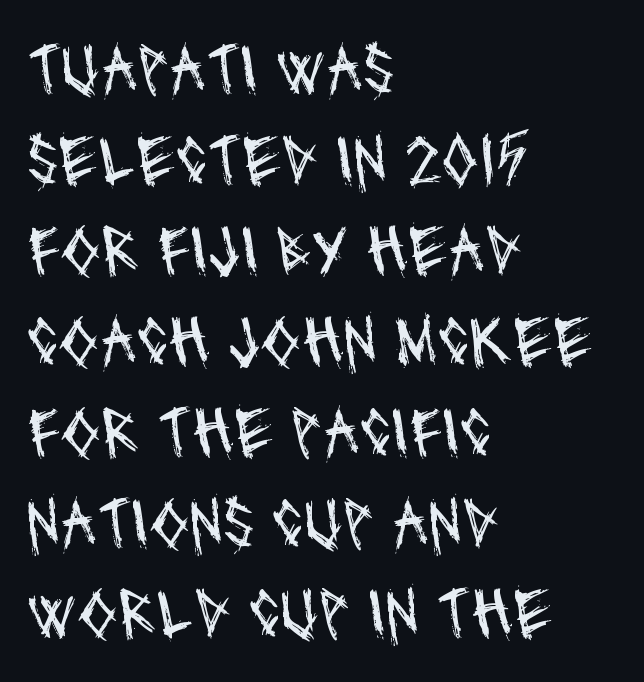
Q: Is the text bold? A: No.
Q: Is the typeface a serif or a sans-serif typeface? A: Sans-serif.
Q: Is the text underlined? A: No.
Q: How is the paragraph aligned? A: Left-aligned.
Q: Is the spacing between letters normal or unusually wide? A: Normal.
Q: Is the spacing between lines tight, normal or loose? A: Normal.
Q: Width (condensed, normal, or wide)? A: Condensed.
Q: Stroke contrast? A: Medium.
Q: x-height? A: Large.
Q: Monospaced? A: No.
